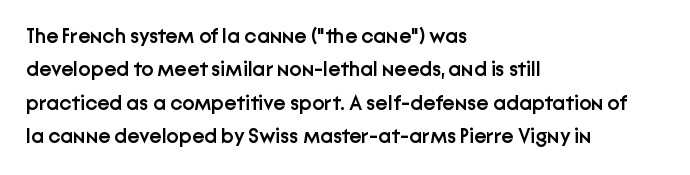
Q: Is the text bold? A: Semi-bold.
Q: Is the text italic (slanted)? A: No, it is upright.
Q: Is the text underlined? A: No.
Q: How is the paragraph aligned? A: Left-aligned.
Q: Is the spacing between letters normal or unusually wide? A: Normal.
Q: Is the spacing between lines tight, normal or loose? A: Normal.
